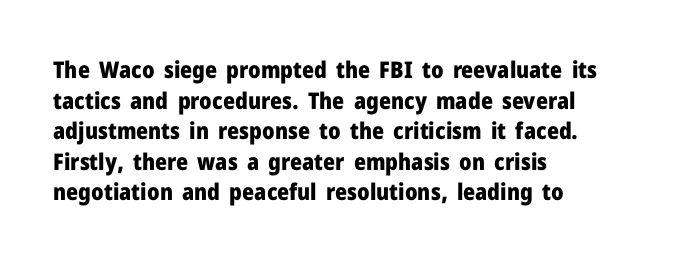
Nobody touched the tracking dial on this one. Heft: maximum for text — a bold. The rendering anchors every line to the left-hand side. The line-height multiplier appears to be the usual default.
